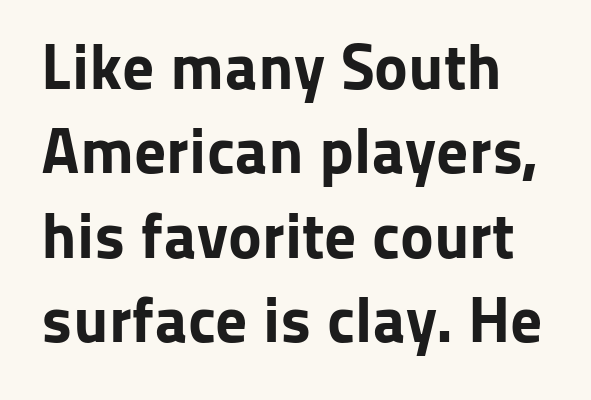
Honestly, there is no underline to notice here at all. Look at the stroke-to-counter ratio: heavy, a bold. Type style note: lacks serifs. Letter spacing: default.
